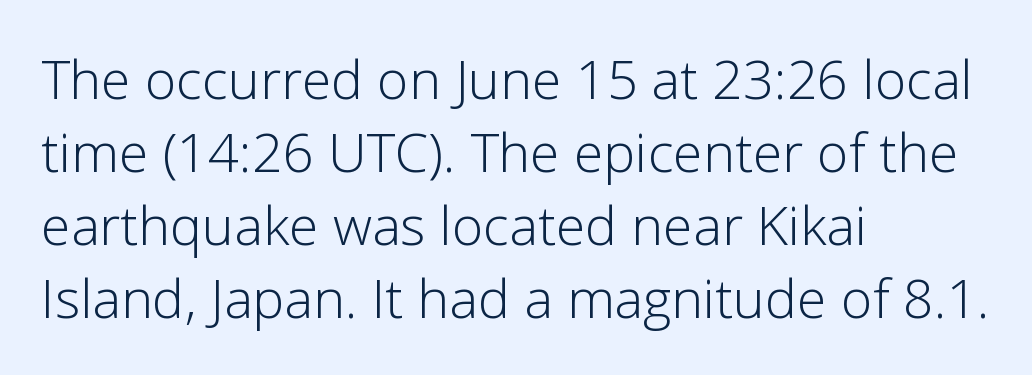
The image shows 54 px light sans-serif type, upright; set left-aligned, normal line spacing (1.35x), normal letter spacing, not underlined; low stroke contrast and a medium x-height.
